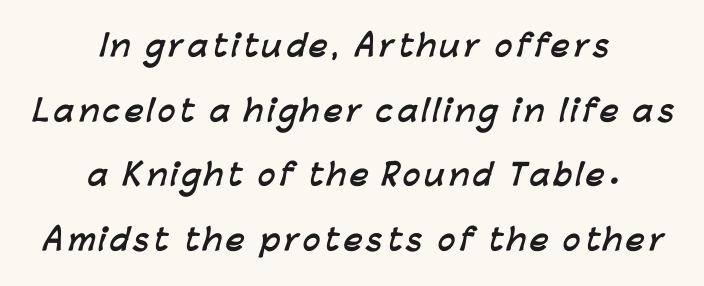
{"serif": "no", "bold": "yes", "weight": "semibold", "width": "normal", "stroke_contrast": "low", "x_height": "medium", "monospaced": "no", "underline": "no", "align": "center", "line_spacing": "loose", "line_spacing_ratio": 2.23, "glyph_px": 29}
